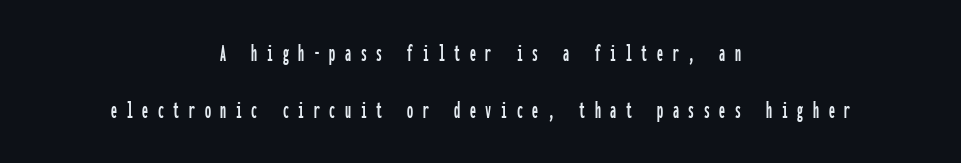
Upright lettering throughout. The line-height multiplier appears high, well above default. One-word summary of the alignment: center. How are the letters spaced? Widely, with obvious added tracking. Lines of text with bare space underneath.
